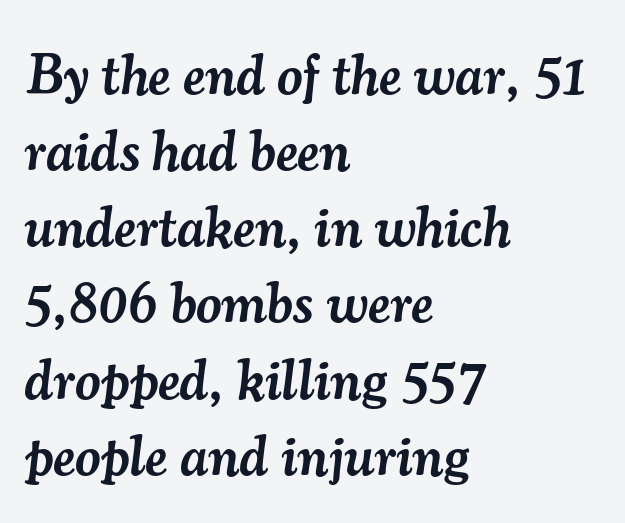
The image shows 56 px semibold serif type, italic (leaning right); set left-aligned, normal line spacing (1.36x), normal letter spacing, not underlined; medium stroke contrast and a small x-height.
